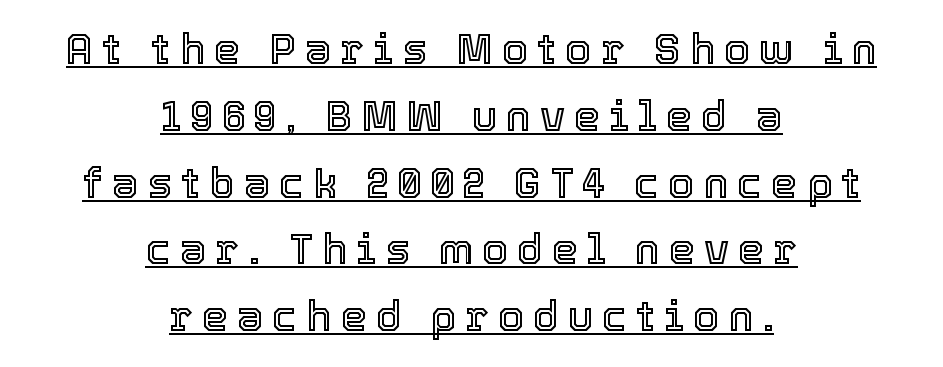
The image shows 42 px text type, upright; set centered, normal line spacing (1.59x), unusually wide letter spacing (+0.21 em), underlined; a medium x-height.
